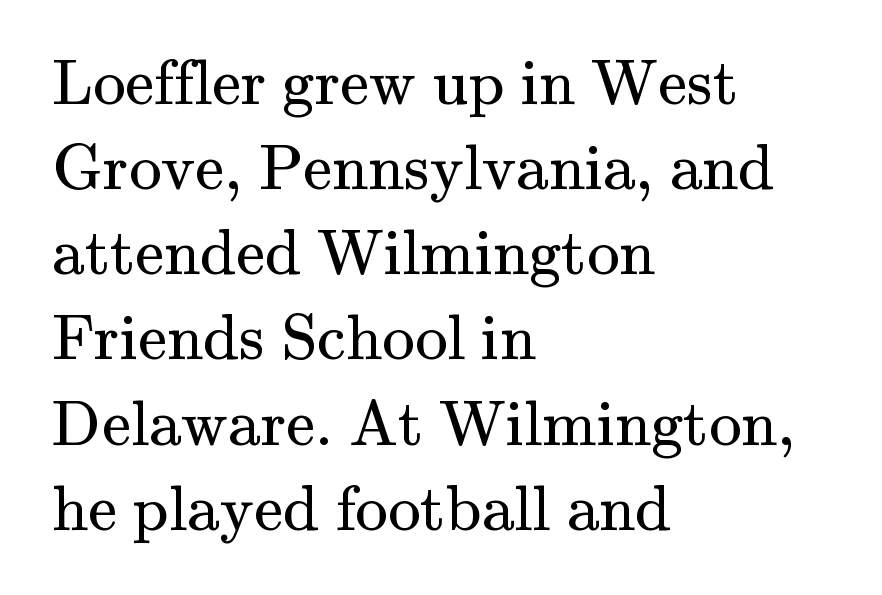
No letter is thick-stroked: the sample isn't bold. This rendering uses left alignment, leaving the right contour irregular. Every stem runs plumb, perpendicular to the baseline. Interline gaps are of average width in this sample. A bare baseline throughout the passage.
